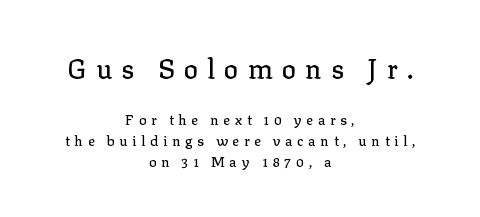
Q: Is the text italic (slanted)? A: No, it is upright.
Q: Is the text underlined? A: No.
Q: How is the paragraph aligned? A: Centered.
Q: Is the spacing between letters normal or unusually wide? A: Unusually wide.
Q: Is the spacing between lines tight, normal or loose? A: Normal.
Q: Which block of text is set in a larger size, the first (top) or the second (bottom)? A: The first (top) one.
